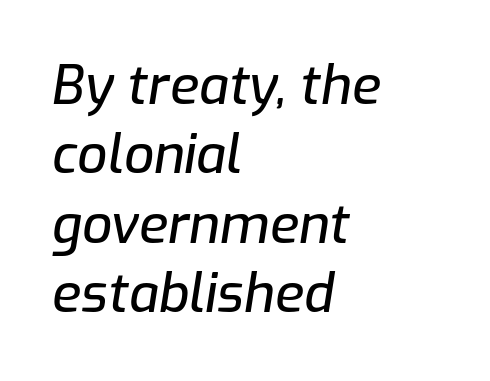
{"italic": "yes", "lean": "right", "slant_degrees": 9, "width": "normal", "stroke_contrast": "low", "x_height": "medium", "monospaced": "no", "underline": "no", "align": "left", "line_spacing": "normal", "line_spacing_ratio": 1.31, "letter_spacing": "normal", "letter_spacing_em": 0.0, "glyph_px": 53}
